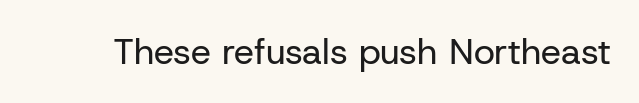
Is this a fixed-width face? No — the glyphs have proportional, varying widths. Vertical strokes here are truly vertical. Glance below the letters and you will spot only blank space. The face used here is a sans, in the tradition of grotesques and geometrics. The face looks like a standard text weight, possibly lighter. Short note: letters normally spaced.
